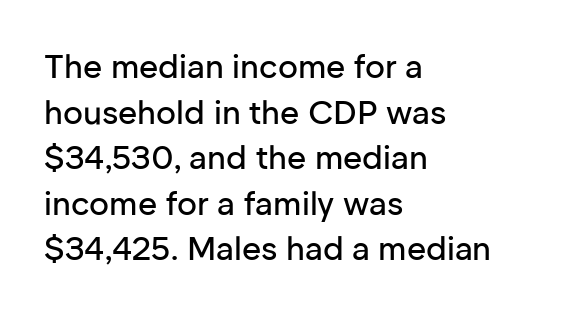
The designer went with a sans here, leaving each stem footless. The setting favours the left margin, as ordinary paragraphs usually do. Regular leading. You could not count columns in this text — the font is proportionally spaced.
